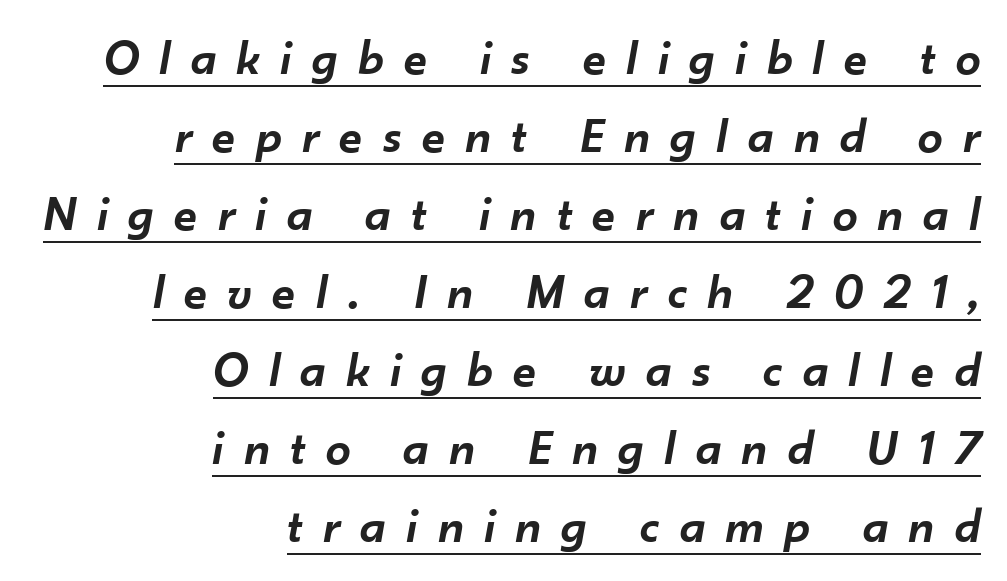
Spacing verdict: proportional, widths tailored to each character. Words appear elongated and porous because spacing is wide. Emphasis is given by a line drawn under the lettering. Normally led — the rows are evenly, conventionally spaced. A student would call this right alignment; a typographer would say flush right, rag left.
